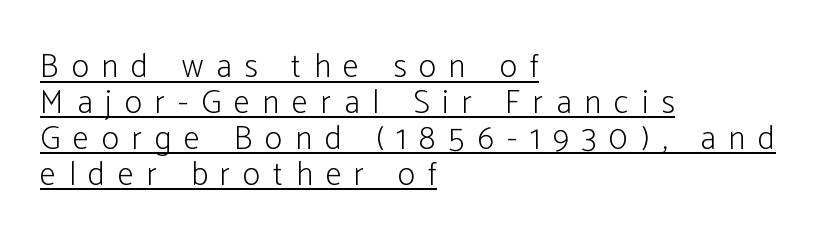
The image shows 33 px light, condensed sans-serif type, upright; set left-aligned, tight line spacing (1.09x), unusually wide letter spacing (+0.39 em), underlined; low stroke contrast and a medium x-height.
